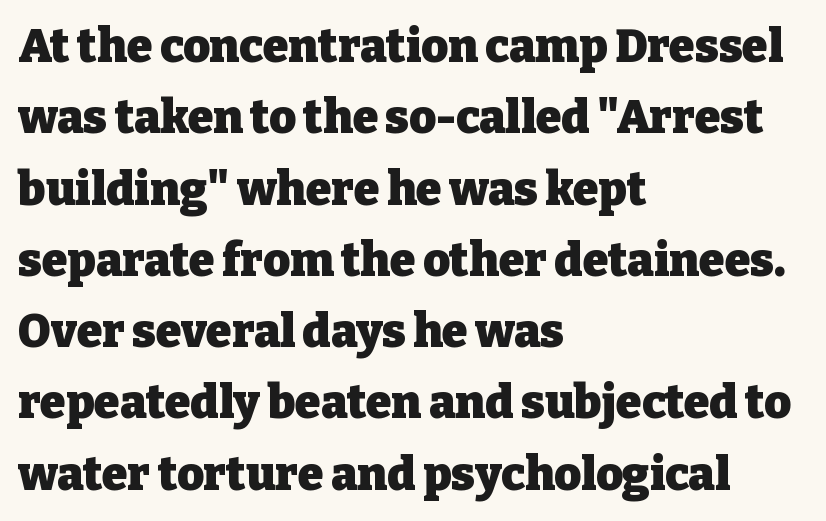
{"serif": "yes", "italic": "no", "bold": "yes", "weight": "heavy", "width": "normal", "stroke_contrast": "low", "x_height": "medium", "monospaced": "no", "underline": "no", "align": "left", "line_spacing": "normal", "line_spacing_ratio": 1.55, "letter_spacing": "normal", "letter_spacing_em": 0.0, "glyph_px": 46}
